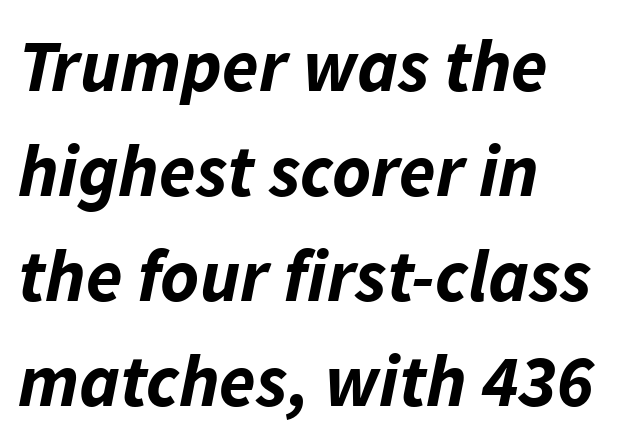
{"italic": "yes", "lean": "right", "slant_degrees": 11, "bold": "yes", "weight": "bold", "width": "normal", "stroke_contrast": "low", "x_height": "medium", "monospaced": "no", "underline": "no", "align": "left", "line_spacing": "normal", "line_spacing_ratio": 1.42, "letter_spacing": "normal", "letter_spacing_em": 0.0, "glyph_px": 74}
